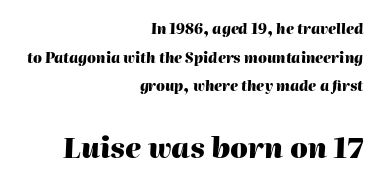
{"italic": "yes", "lean": "right", "slant_degrees": 2, "bold": "yes", "weight": "heavy", "width": "normal", "stroke_contrast": "high", "x_height": "medium", "monospaced": "no", "underline": "no", "align": "right", "line_spacing": "loose", "line_spacing_ratio": 2.05, "letter_spacing": "normal", "letter_spacing_em": 0.0, "larger_block": "second", "size_ratio": 2.0, "glyph_px": 28}
